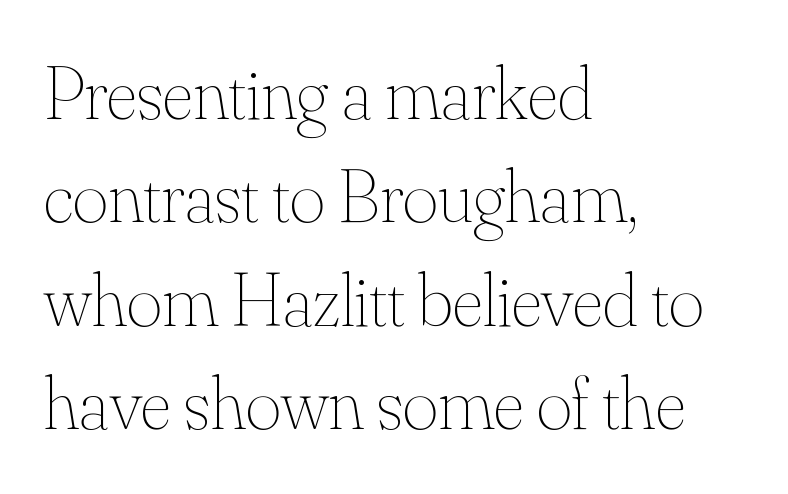
Q: Is the text bold? A: No.
Q: Is the text italic (slanted)? A: No, it is upright.
Q: Is the text underlined? A: No.
Q: How is the paragraph aligned? A: Left-aligned.
Q: Is the spacing between letters normal or unusually wide? A: Normal.
Q: Is the spacing between lines tight, normal or loose? A: Normal.
Q: Width (condensed, normal, or wide)? A: Normal.
Q: Stroke contrast? A: Medium.
Q: x-height? A: Small.
Q: Monospaced? A: No.
